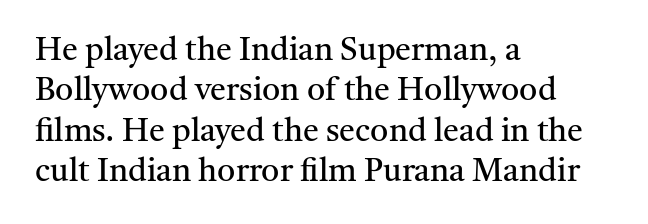
You could not count columns in this text — the font is proportionally spaced. Compared with a typical body face, this is equally light or lighter still. Each new line begins a customary step beneath the previous one. A roman cut, with each character standing at attention.
